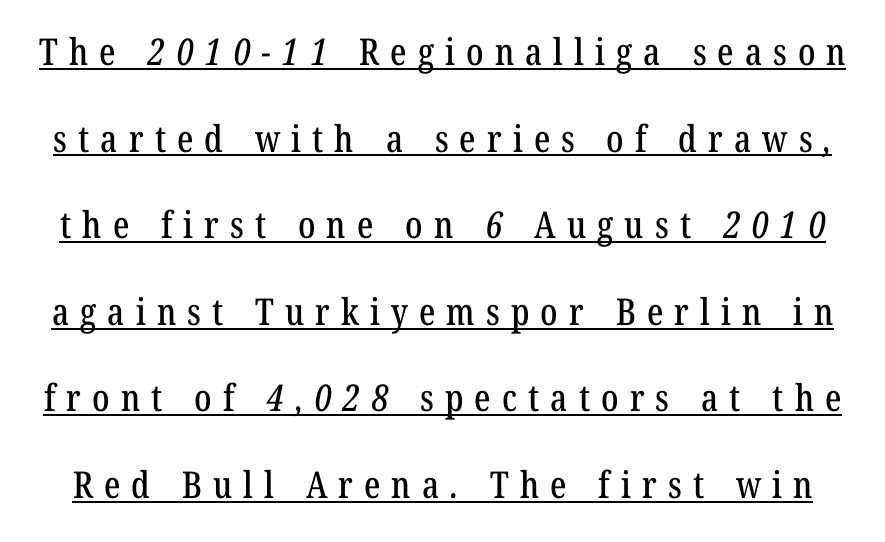
Each line of the rendering has a horizontal stroke beneath the glyphs. Letterform terminals end in serifs throughout the passage. What stands out about the letter spacing? Its width — letters are far apart. A typesetter would call this proportional, since set widths differ per character. These lines stand farther apart than default settings would place them.
